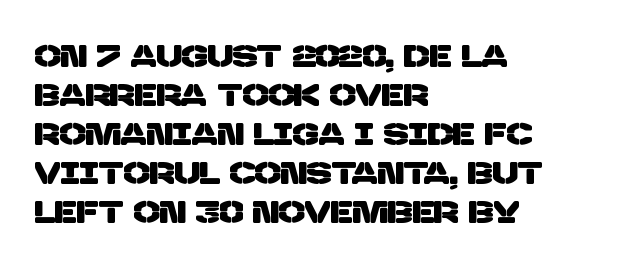
Q: Is the typeface a serif or a sans-serif typeface? A: Sans-serif.
Q: Is the text underlined? A: No.
Q: How is the paragraph aligned? A: Left-aligned.
Q: Is the spacing between letters normal or unusually wide? A: Normal.
Q: Is the spacing between lines tight, normal or loose? A: Normal.
Q: Width (condensed, normal, or wide)? A: Normal.
Q: Stroke contrast? A: Low.
Q: x-height? A: Large.
Q: Monospaced? A: No.
